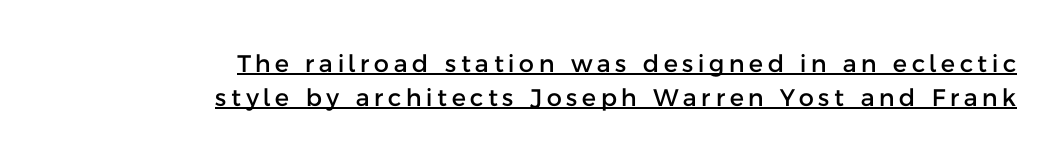
This rendering uses right alignment, leaving the left contour irregular. This sample uses an upright cut, with every glyph sitting square on the baseline. Underline: present. The leading is moderate, giving the passage an even texture.
